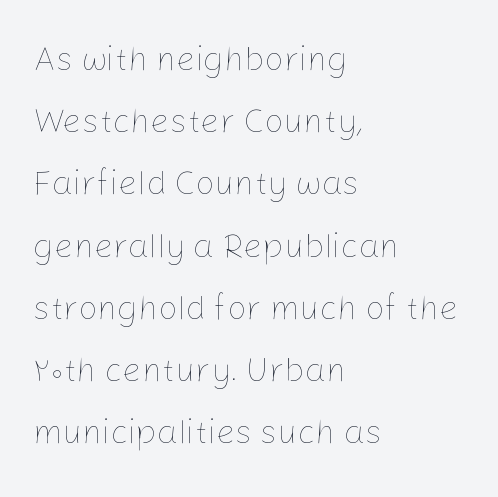
The image shows 34 px thin type, upright; set left-aligned, line spacing 1.83x, normal letter spacing, not underlined; low stroke contrast and a medium x-height.
